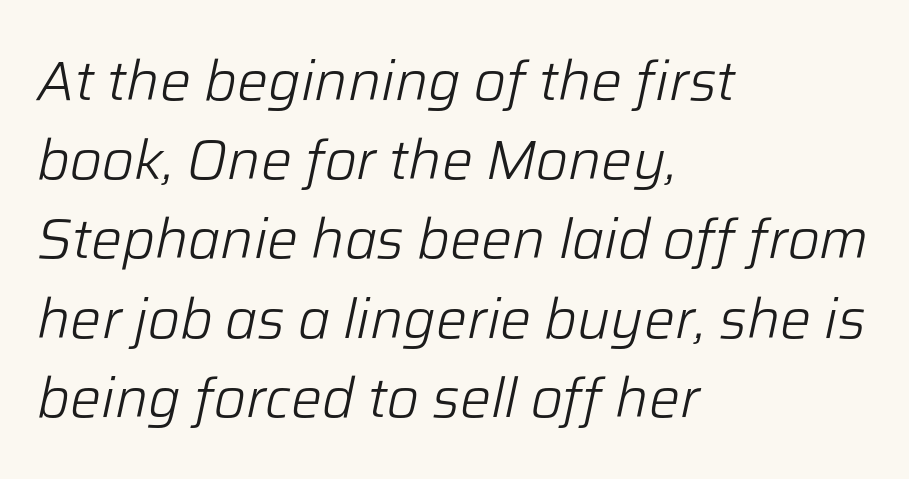
Has an underline been added? It has not. Weight: regular or lighter. You could not count columns in this text — the font is proportionally spaced. The paragraph shown leans on its left margin. The rendering applies a slant to the glyphs.
